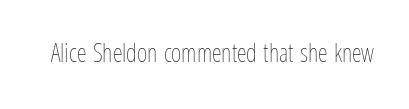
The rendering keeps characters at their native spacing. The font sits on the lighter half of the weight spectrum, regular included. Quick note: underline off. Is there any slant? The stems are plumb.
